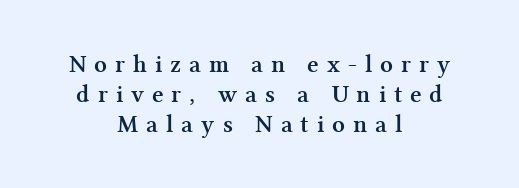
{"italic": "no", "bold": "yes", "underline": "no", "align": "center", "line_spacing_ratio": 1.2, "letter_spacing": "wide", "letter_spacing_em": 0.32, "glyph_px": 25}
